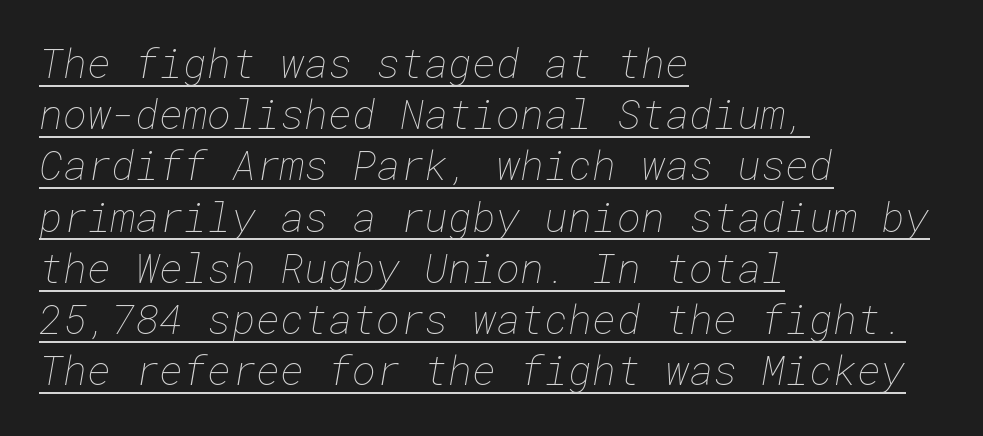
The image shows 41 px thin type; set left-aligned, normal line spacing (1.25x), normal letter spacing, underlined; low stroke contrast and a medium x-height.
